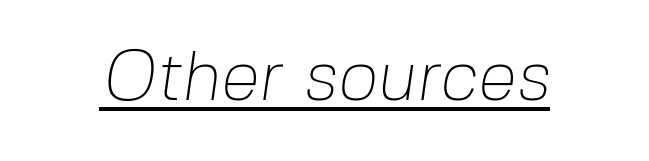
Students, observe the line beneath the letters — that is underlining. The rendering uses natural spacing where letterforms have individual widths. No letter is thick-stroked: the sample isn't bold. The face used here is rendered with its standard letterfit. The typeface chosen for these lines omits serifs.
